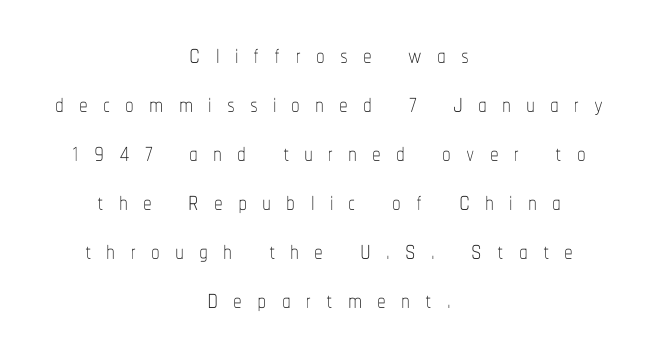
Q: Is the text bold? A: No.
Q: Is the text italic (slanted)? A: No, it is upright.
Q: Is the text underlined? A: No.
Q: How is the paragraph aligned? A: Centered.
Q: Is the spacing between letters normal or unusually wide? A: Unusually wide.
Q: Is the spacing between lines tight, normal or loose? A: Normal.
Q: Width (condensed, normal, or wide)? A: Condensed.
Q: Stroke contrast? A: Low.
Q: x-height? A: Medium.
Q: Monospaced? A: No.
